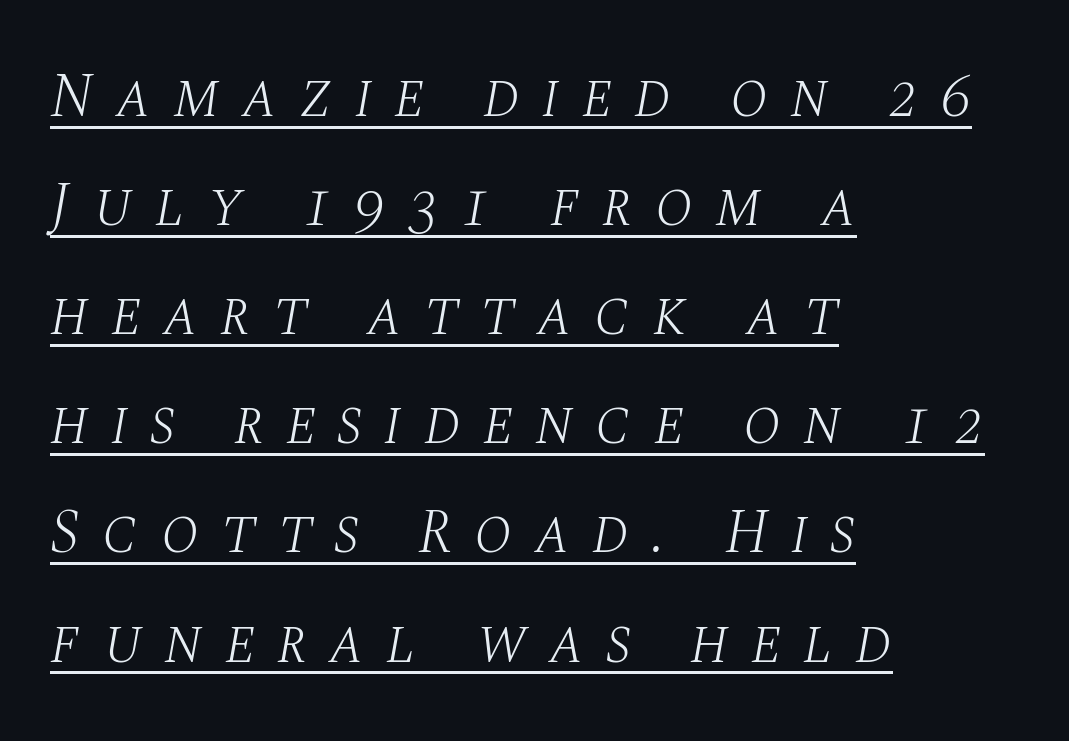
Q: Is the text bold? A: No.
Q: Is the text italic (slanted)? A: Yes, it leans right by about 10 degrees.
Q: Is the typeface a serif or a sans-serif typeface? A: Serif.
Q: Is the text underlined? A: Yes.
Q: How is the paragraph aligned? A: Left-aligned.
Q: Is the spacing between letters normal or unusually wide? A: Unusually wide.
Q: Width (condensed, normal, or wide)? A: Normal.
Q: Stroke contrast? A: Medium.
Q: x-height? A: Large.
Q: Monospaced? A: No.
